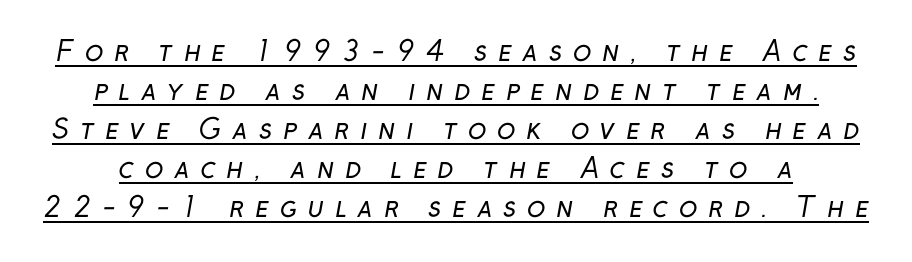
{"bold": "no", "underline": "yes", "line_spacing": "normal", "line_spacing_ratio": 1.44, "letter_spacing": "wide", "letter_spacing_em": 0.4, "glyph_px": 27}
